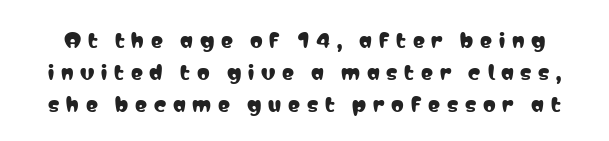
Q: Is the text italic (slanted)? A: No, it is upright.
Q: Is the text underlined? A: No.
Q: Is the spacing between letters normal or unusually wide? A: Unusually wide.
Q: Is the spacing between lines tight, normal or loose? A: Normal.
